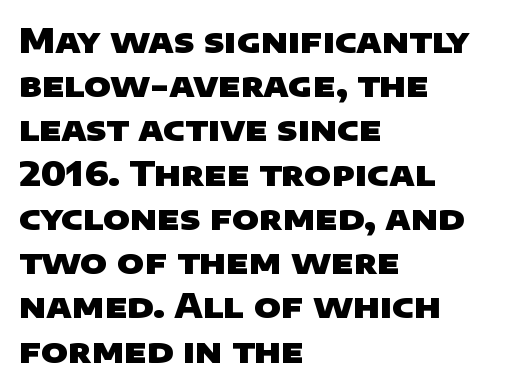
Anything drawn beneath the words? Only blank space. Letterform terminals end flat and unadorned throughout the passage. This rendering leaves character spacing at its baseline value. The space between consecutive lines is moderate.
